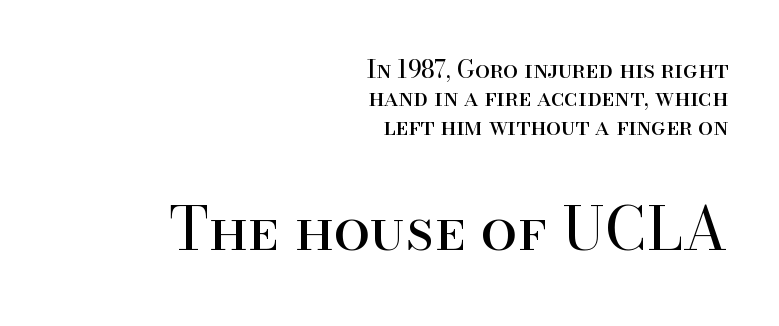
{"serif": "yes", "italic": "no", "bold": "no", "weight": "regular", "width": "normal", "stroke_contrast": "high", "x_height": "small", "monospaced": "no", "underline": "no", "align": "right", "line_spacing_ratio": 1.18, "letter_spacing": "normal", "letter_spacing_em": 0.0, "larger_block": "second", "size_ratio": 2.46, "glyph_px": 59}
